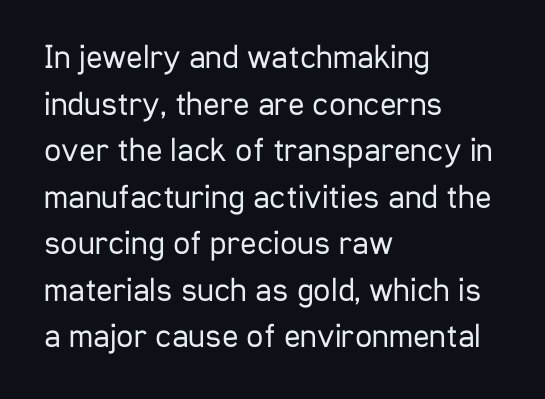
Q: Is the text bold? A: No.
Q: Is the text italic (slanted)? A: No, it is upright.
Q: Is the typeface a serif or a sans-serif typeface? A: Sans-serif.
Q: Is the text underlined? A: No.
Q: How is the paragraph aligned? A: Left-aligned.
Q: Is the spacing between letters normal or unusually wide? A: Normal.
Q: Is the spacing between lines tight, normal or loose? A: Normal.
Q: Width (condensed, normal, or wide)? A: Condensed.
Q: Stroke contrast? A: Low.
Q: x-height? A: Medium.
Q: Monospaced? A: No.
